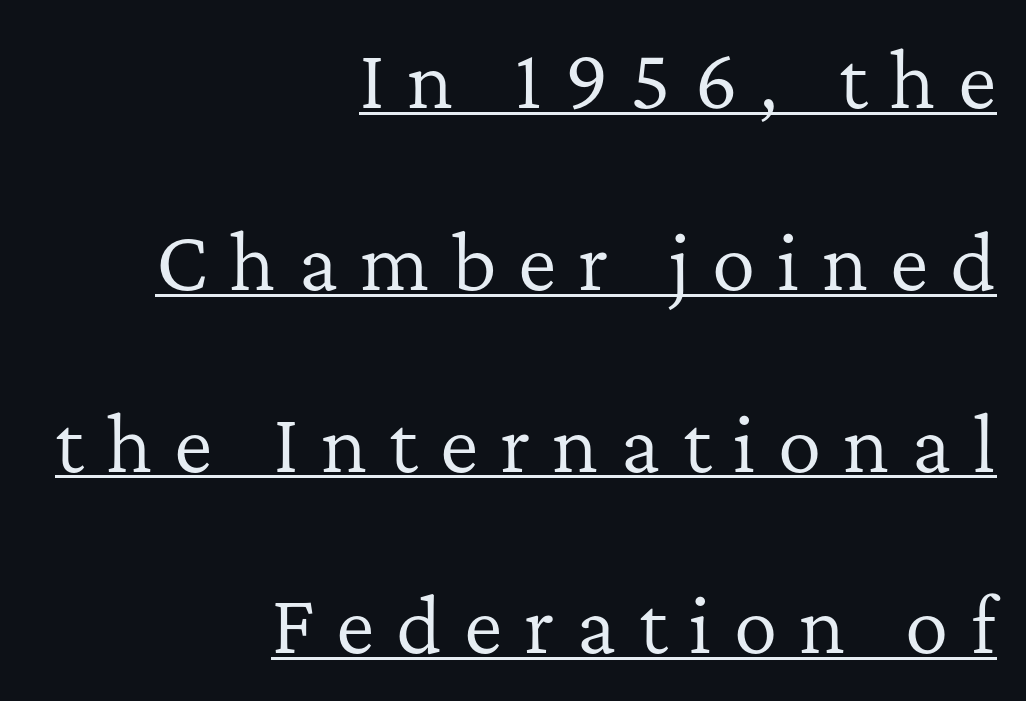
{"serif": "yes", "italic": "no", "bold": "no", "weight": "regular", "width": "normal", "stroke_contrast": "low", "x_height": "medium", "monospaced": "no", "underline": "yes", "align": "right", "line_spacing": "loose", "line_spacing_ratio": 2.49, "letter_spacing": "wide", "letter_spacing_em": 0.3, "glyph_px": 73}
